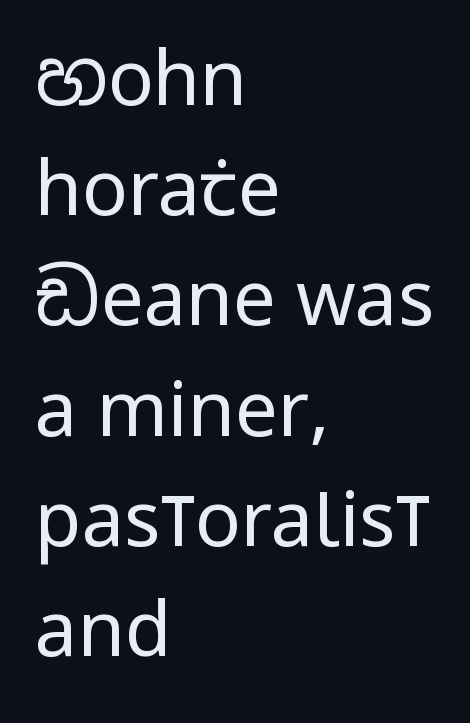
Q: Is the text bold? A: No.
Q: Is the text italic (slanted)? A: No, it is upright.
Q: Is the typeface a serif or a sans-serif typeface? A: Sans-serif.
Q: Is the text underlined? A: No.
Q: How is the paragraph aligned? A: Left-aligned.
Q: Is the spacing between letters normal or unusually wide? A: Normal.
Q: Is the spacing between lines tight, normal or loose? A: Normal.
Q: Width (condensed, normal, or wide)? A: Condensed.
Q: Stroke contrast? A: Low.
Q: x-height? A: Large.
Q: Monospaced? A: No.
